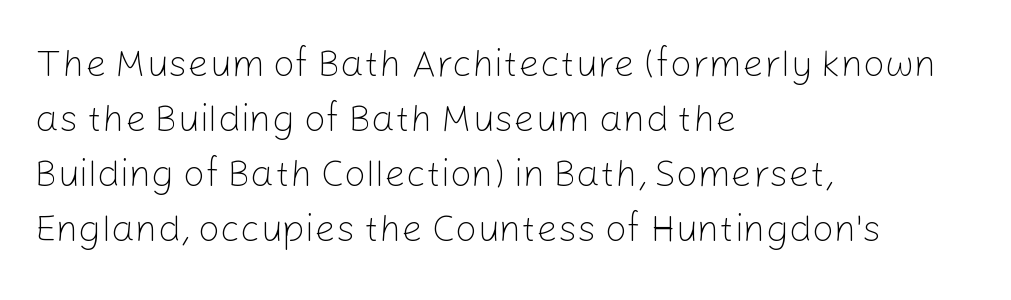
Q: Is the text bold? A: No.
Q: Is the text italic (slanted)? A: No, it is upright.
Q: Is the typeface a serif or a sans-serif typeface? A: Sans-serif.
Q: Is the text underlined? A: No.
Q: How is the paragraph aligned? A: Left-aligned.
Q: Is the spacing between letters normal or unusually wide? A: Normal.
Q: Is the spacing between lines tight, normal or loose? A: Normal.
Q: Width (condensed, normal, or wide)? A: Normal.
Q: Stroke contrast? A: Low.
Q: x-height? A: Medium.
Q: Monospaced? A: No.
